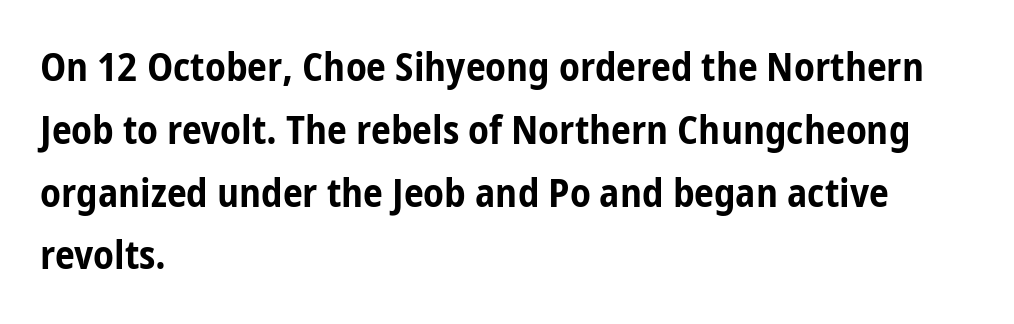
Q: Is the text bold? A: Yes.
Q: Is the text italic (slanted)? A: No, it is upright.
Q: Is the typeface a serif or a sans-serif typeface? A: Sans-serif.
Q: Is the text underlined? A: No.
Q: How is the paragraph aligned? A: Left-aligned.
Q: Is the spacing between letters normal or unusually wide? A: Normal.
Q: Is the spacing between lines tight, normal or loose? A: Normal.
Q: Width (condensed, normal, or wide)? A: Condensed.
Q: Stroke contrast? A: Low.
Q: x-height? A: Medium.
Q: Monospaced? A: No.
